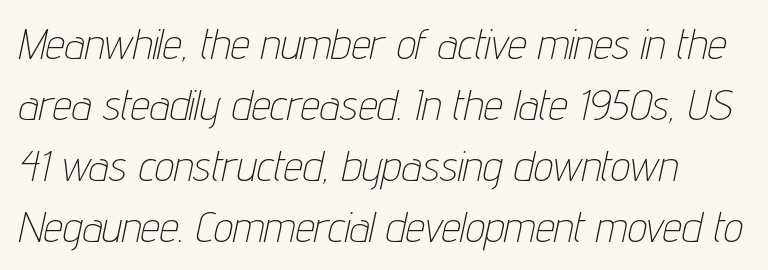
{"italic": "yes", "lean": "right", "slant_degrees": 12, "bold": "no", "weight": "thin", "width": "condensed", "stroke_contrast": "low", "x_height": "medium", "monospaced": "no", "underline": "no", "align": "left", "line_spacing": "normal", "line_spacing_ratio": 1.42, "letter_spacing": "normal", "letter_spacing_em": 0.0, "glyph_px": 43}
